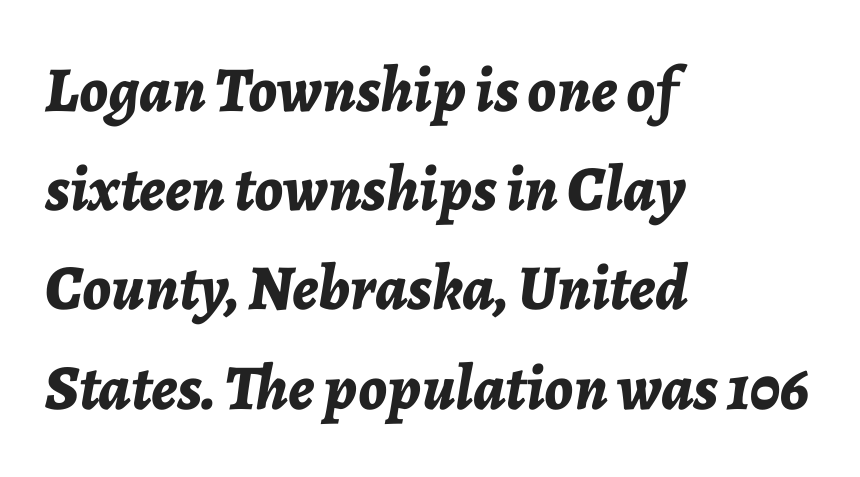
The image shows 64 px bold type, italic (leaning right); set left-aligned, normal line spacing (1.55x), normal letter spacing, not underlined; low stroke contrast and a medium x-height.
